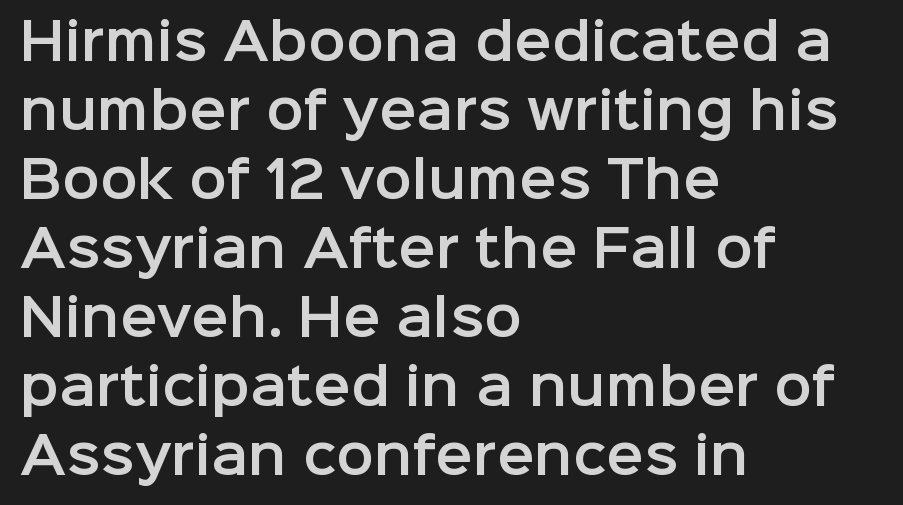
{"serif": "no", "italic": "no", "width": "normal", "stroke_contrast": "low", "x_height": "medium", "monospaced": "no", "underline": "no", "align": "left", "line_spacing": "normal", "line_spacing_ratio": 1.38, "letter_spacing": "normal", "letter_spacing_em": 0.0, "glyph_px": 50}
